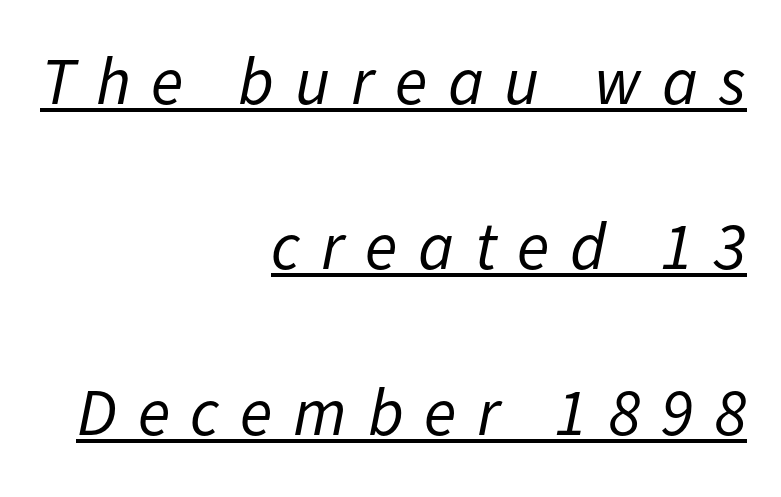
Q: Is the text bold? A: No.
Q: Is the text italic (slanted)? A: Yes, it leans right by about 11 degrees.
Q: Is the text underlined? A: Yes.
Q: How is the paragraph aligned? A: Right-aligned.
Q: Is the spacing between letters normal or unusually wide? A: Unusually wide.
Q: Is the spacing between lines tight, normal or loose? A: Loose.
Q: Width (condensed, normal, or wide)? A: Normal.
Q: Stroke contrast? A: Low.
Q: x-height? A: Medium.
Q: Monospaced? A: No.
